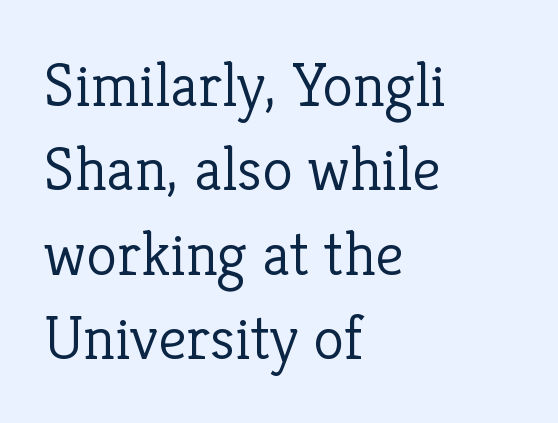
Every row of glyphs begins at an identical x-position on the left. Only glyphs here, with clear space below each row. The axis of the letterforms is exactly vertical. Do the characters align in a grid? No, the font is proportional. This sample uses a serif face.
